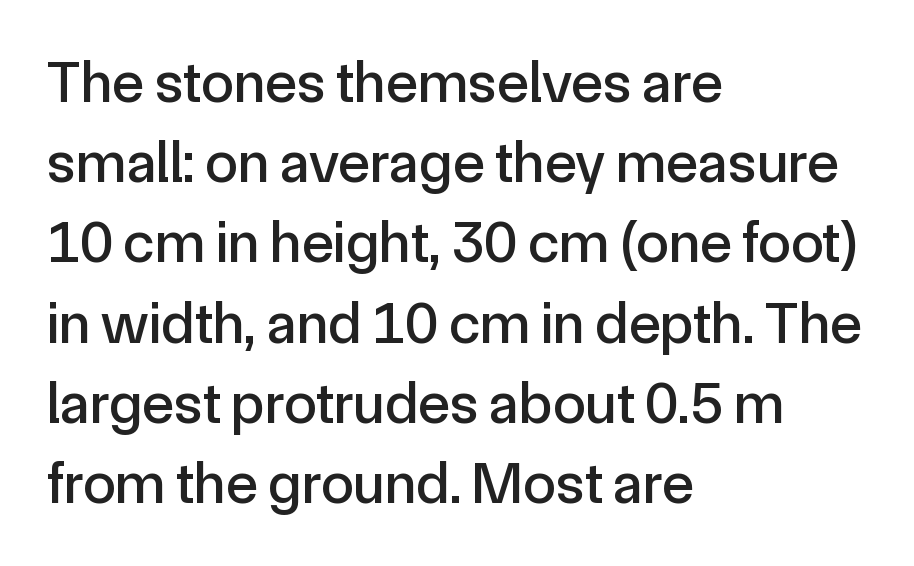
This sample is left-justified, so line endings fall wherever the words run out. A typesetter would call this proportional, since set widths differ per character. The designer left line spacing at the default. Style check: upright. The gaps between neighbouring characters are ordinary and unremarkable.
